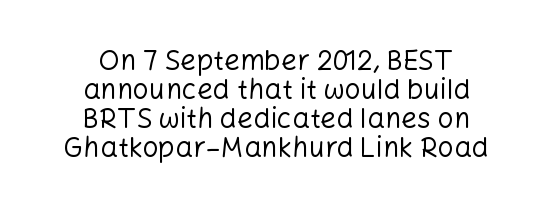
{"serif": "no", "italic": "no", "bold": "no", "weight": "regular", "width": "normal", "stroke_contrast": "low", "x_height": "medium", "monospaced": "no", "underline": "no", "align": "center", "line_spacing": "tight", "line_spacing_ratio": 1.04, "letter_spacing": "normal", "letter_spacing_em": 0.0, "glyph_px": 28}
